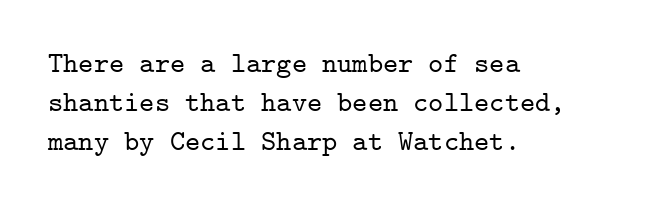
Q: Is the text italic (slanted)? A: No, it is upright.
Q: Is the typeface a serif or a sans-serif typeface? A: Serif.
Q: Is the text underlined? A: No.
Q: How is the paragraph aligned? A: Left-aligned.
Q: Is the spacing between letters normal or unusually wide? A: Normal.
Q: Is the spacing between lines tight, normal or loose? A: Normal.
Q: Width (condensed, normal, or wide)? A: Normal.
Q: Stroke contrast? A: Low.
Q: x-height? A: Medium.
Q: Monospaced? A: Yes.
